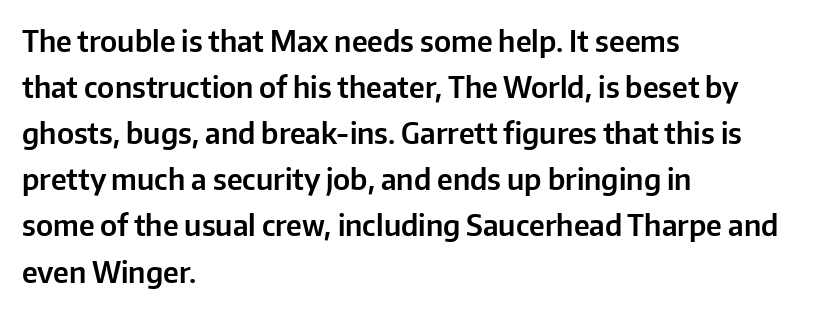
The image shows 29 px sans-serif type, upright; set left-aligned, normal line spacing (1.59x), normal letter spacing, not underlined; low stroke contrast and a medium x-height.
